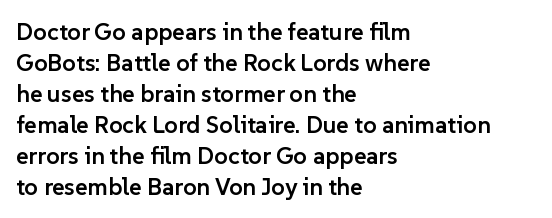
The image shows 24 px text type, upright; set left-aligned, normal line spacing (1.29x), normal letter spacing, not underlined.
